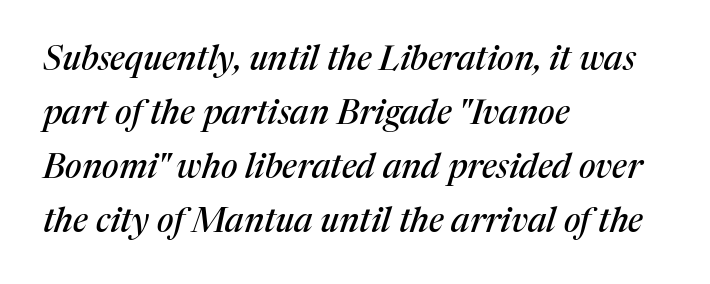
Q: Is the text italic (slanted)? A: Yes, it leans right by about 17 degrees.
Q: Is the typeface a serif or a sans-serif typeface? A: Serif.
Q: Is the text underlined? A: No.
Q: How is the paragraph aligned? A: Left-aligned.
Q: Is the spacing between letters normal or unusually wide? A: Normal.
Q: Is the spacing between lines tight, normal or loose? A: Normal.
Q: Width (condensed, normal, or wide)? A: Normal.
Q: Stroke contrast? A: Medium.
Q: x-height? A: Medium.
Q: Monospaced? A: No.
